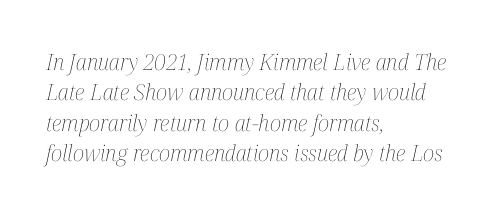
Look at the tracking — it's just the regular setting, nothing added. This reads as an unemphasized weight, regular at the heaviest. This rendering uses left alignment, leaving the right contour irregular. Posture: slanted. Any mark beneath the type? The region is blank. Horizontal bands of white between lines are of average thickness.
